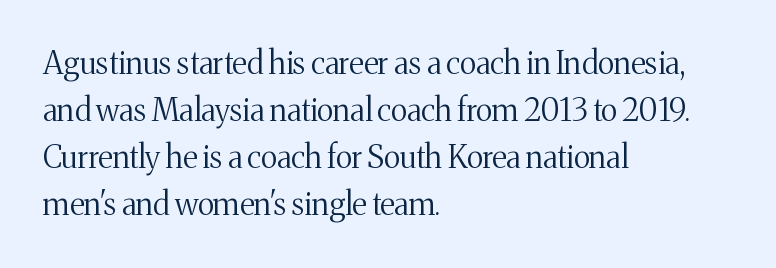
The image shows 31 px regular-weight serif type, upright; set left-aligned, normal line spacing (1.52x), normal letter spacing, not underlined; medium stroke contrast and a medium x-height.
